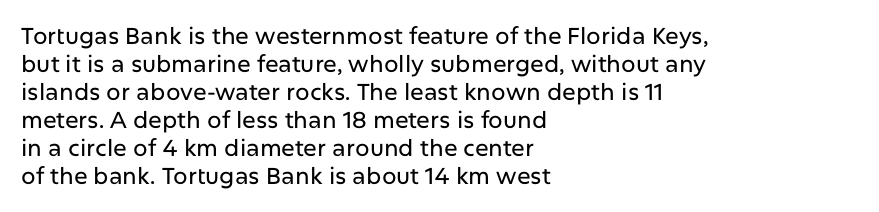
The image shows 23 px text type, upright; set left-aligned, line spacing 1.22x, normal letter spacing, not underlined.
